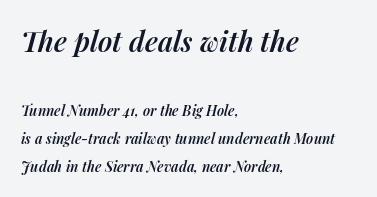
Clear beneath every line of the passage. What weight is shown? A semibold, between regular and bold. This sample uses an oblique cut, with every glyph tilted off the vertical. The upper block of text is set noticeably larger than the block beneath it. Varying glyph widths throughout — classic text-font behaviour.
